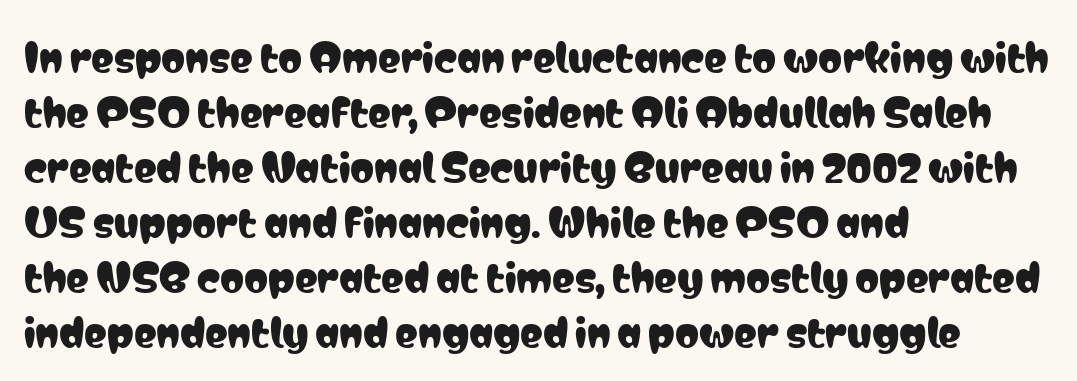
The image shows 38 px condensed sans-serif type, upright; set left-aligned, normal line spacing (1.45x), normal letter spacing, not underlined; low stroke contrast and a medium x-height.
